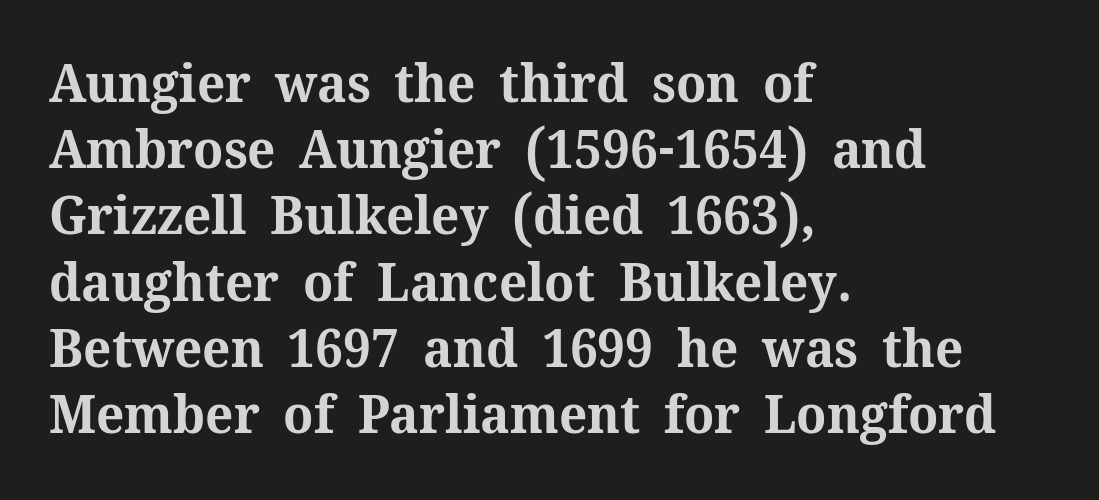
{"serif": "yes", "italic": "no", "bold": "yes", "weight": "bold", "width": "normal", "stroke_contrast": "medium", "x_height": "medium", "monospaced": "no", "underline": "no", "align": "left", "line_spacing": "normal", "line_spacing_ratio": 1.25, "letter_spacing": "normal", "letter_spacing_em": 0.0, "glyph_px": 53}
